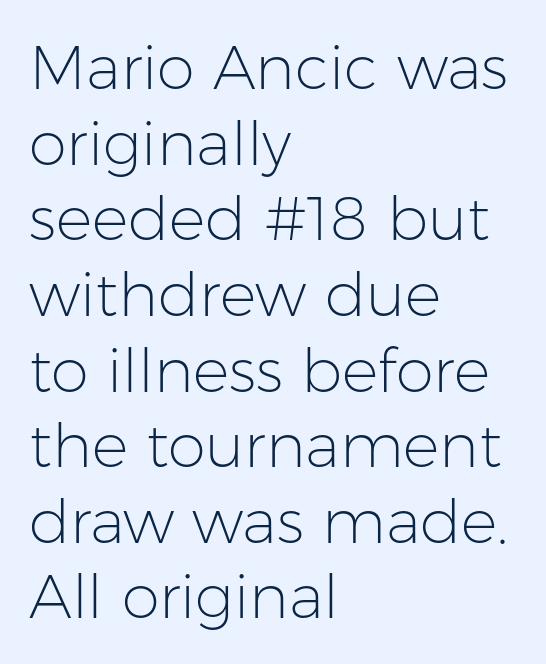
The image shows 61 px light sans-serif type, upright; set left-aligned, line spacing 1.24x, normal letter spacing, not underlined; low stroke contrast and a medium x-height.
